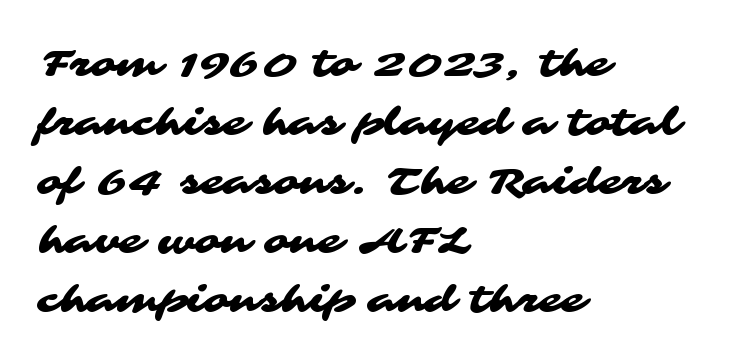
Layout note: lines flush left. Beneath every word, the page is bare. Leading: standard. This sample uses plain, unmodified letter spacing.
